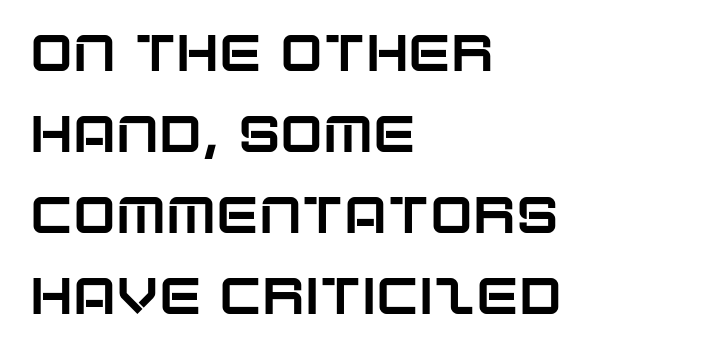
{"serif": "no", "italic": "no", "width": "normal", "stroke_contrast": "low", "x_height": "large", "monospaced": "no", "underline": "no", "align": "left", "line_spacing": "normal", "line_spacing_ratio": 1.59, "letter_spacing": "normal", "letter_spacing_em": 0.0, "glyph_px": 51}
